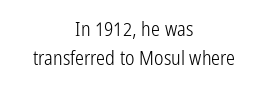
The image shows 20 px text type, upright; set centered, normal line spacing (1.44x), normal letter spacing, not underlined.
